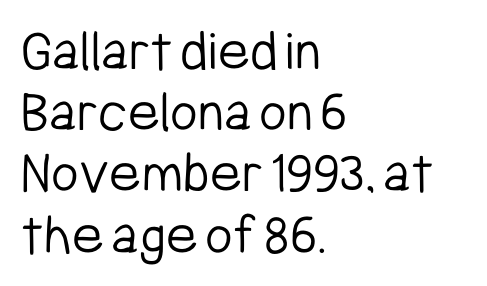
The image shows 60 px light, condensed sans-serif type, upright; set left-aligned, tight line spacing (1.02x), normal letter spacing, not underlined; low stroke contrast and a medium x-height.
